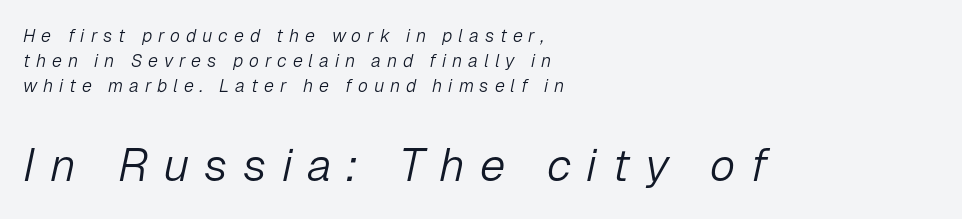
The image shows 46 px light type, italic (leaning right); set left-aligned, normal line spacing (1.38x), unusually wide letter spacing (+0.33 em), not underlined; the second (bottom) block is 2.56x larger; low stroke contrast and a medium x-height.
